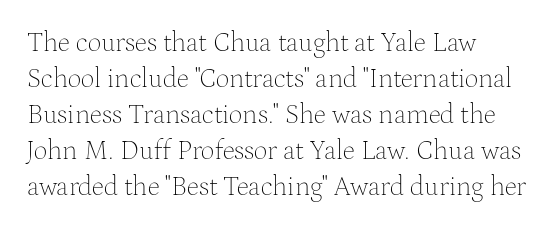
The image shows 27 px text type, upright; set left-aligned, normal line spacing (1.33x), normal letter spacing, not underlined.
